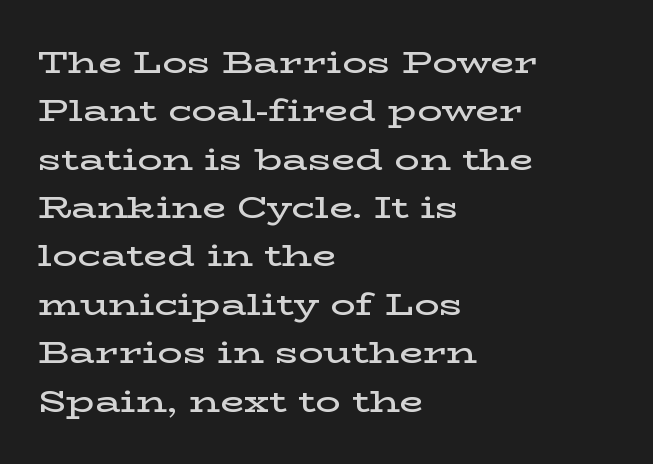
Each glyph is drawn with semibold strokes, heavier than normal yet not fully bold. A typesetter would call this proportional, since set widths differ per character. The type sits square on the baseline with zero lean. This rendering leaves character spacing at its baseline value. Typeset ragged right — the left edge is the straight one. Leading matches the norm, producing a regular column.
